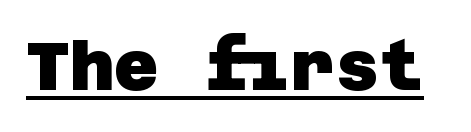
Font category for this specimen: sans-serif. Glance below the letters and you will spot a drawn line. Is the type bold? Yes — the strokes are clearly thick and heavy. The letterforms sit shoulder to shoulder at normal distance.
